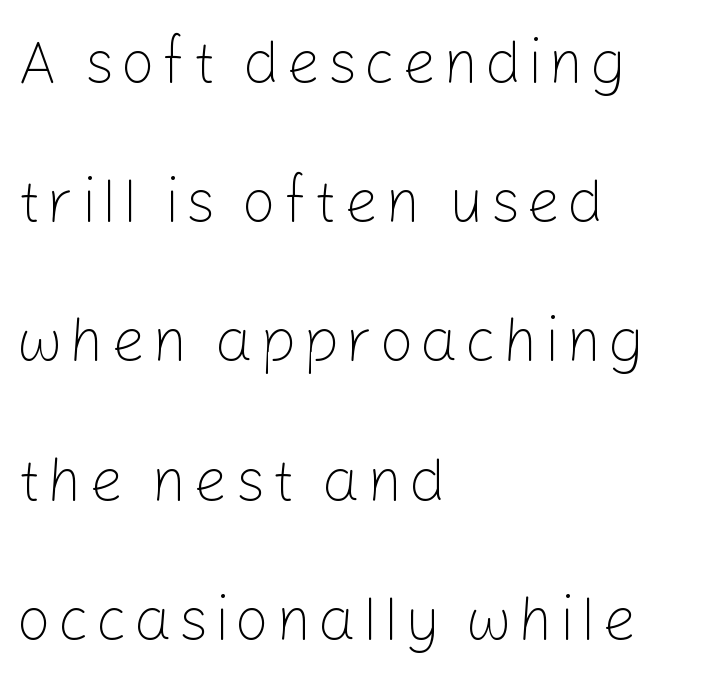
{"serif": "no", "italic": "no", "bold": "no", "weight": "light", "width": "normal", "stroke_contrast": "low", "x_height": "medium", "monospaced": "no", "underline": "no", "align": "left", "line_spacing": "loose", "line_spacing_ratio": 2.32, "glyph_px": 60}
